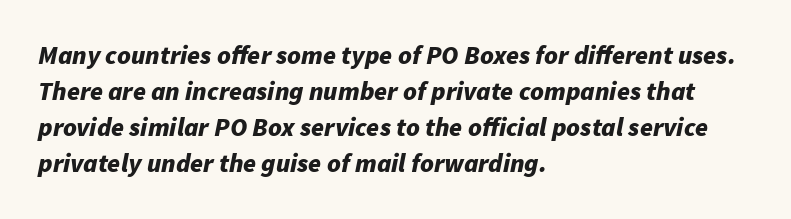
{"italic": "yes", "lean": "right", "slant_degrees": 11, "bold": "yes", "underline": "no", "align": "left", "line_spacing": "normal", "line_spacing_ratio": 1.39, "letter_spacing": "normal", "letter_spacing_em": 0.0, "glyph_px": 26}
